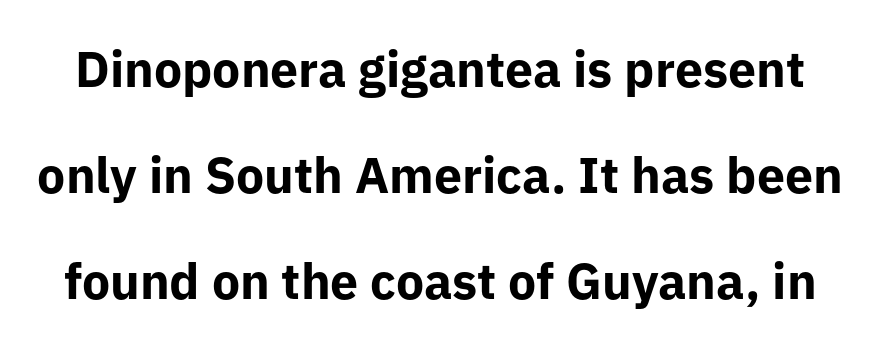
The letters stand straight up with perfectly vertical stems. Check the space under the baseline: it is left empty. The lines are spread far apart with generous leading. The rendering uses natural spacing where letterforms have individual widths.
